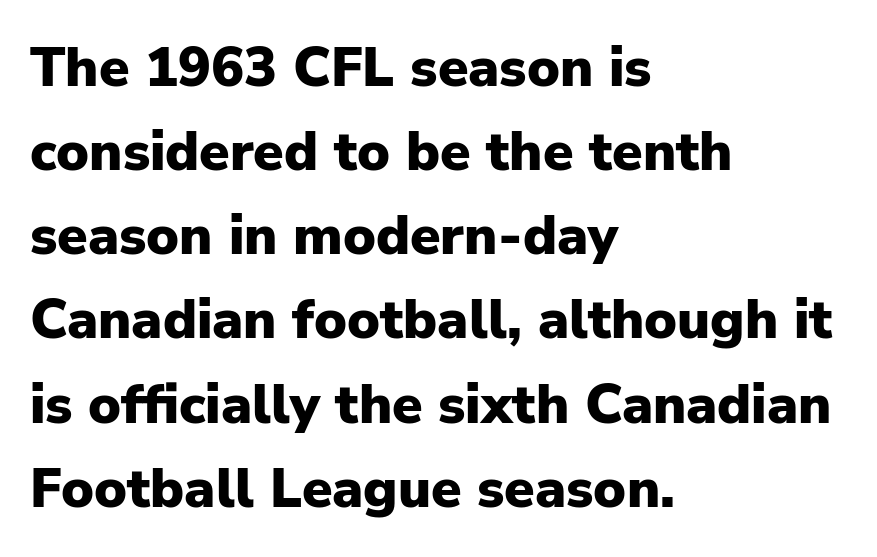
The image shows 55 px heavy sans-serif type, upright; set left-aligned, normal line spacing (1.53x), normal letter spacing, not underlined; low stroke contrast and a medium x-height.
